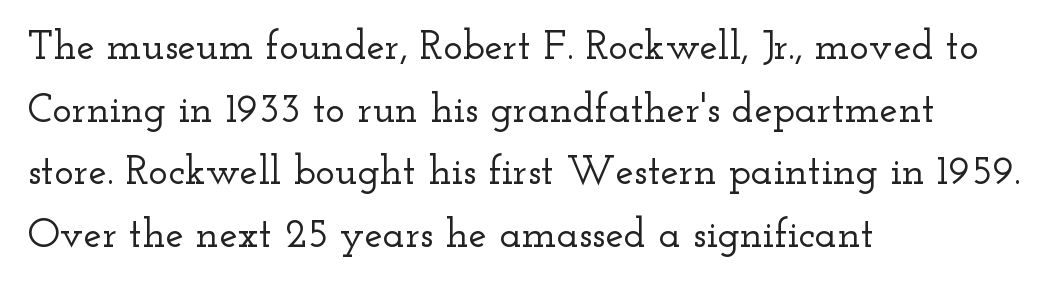
Compared with a centered layout, this one pins lines to the left instead. Here the designer chose a conventional face with non-uniform glyph widths. A typesetter would call this zero additional tracking. This sample keeps an unexceptional amount of space between lines. Glance below the letters and you will spot only blank space.
